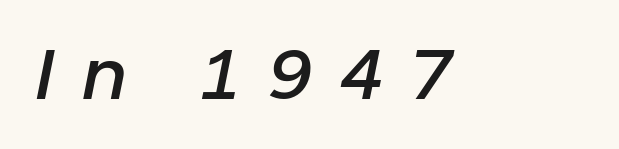
The image shows 70 px text type, italic (leaning right); set unusually wide letter spacing (+0.37 em), not underlined; low stroke contrast and a medium x-height.
